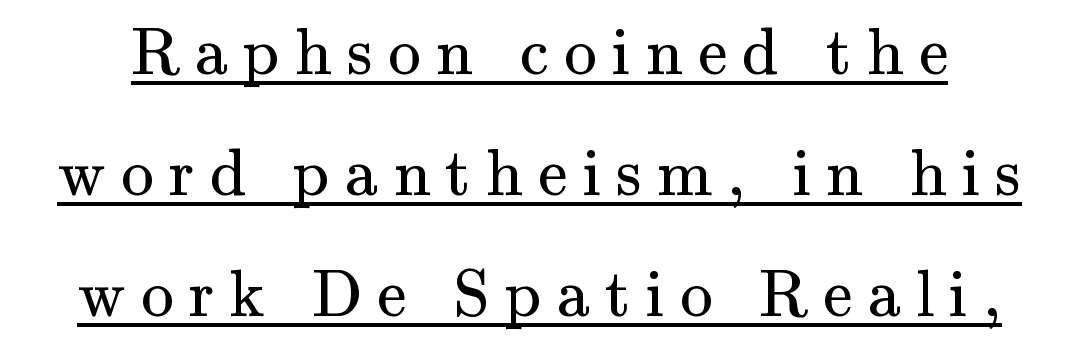
This sample carries an underscore along the baseline area. Counters stay open thanks to moderate or lighter strokes. A typesetter would label this face a serif. Designer's note — italics off, roman on. The face used here is rendered with a markedly widened letterfit. The letters advance in unequal steps, a hallmark of proportional type.
